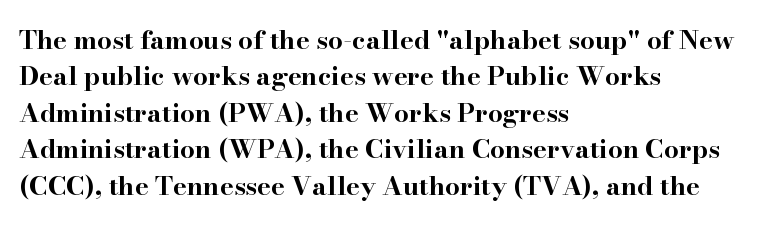
{"italic": "no", "bold": "yes", "underline": "no", "align": "left", "line_spacing": "normal", "line_spacing_ratio": 1.4, "letter_spacing": "normal", "letter_spacing_em": 0.0, "glyph_px": 26}
